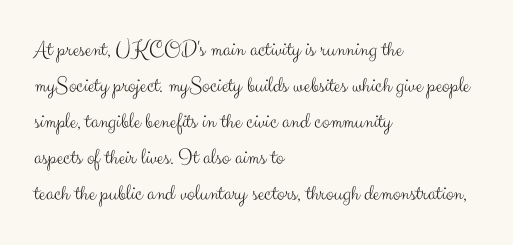
{"bold": "no", "underline": "no", "align": "left", "line_spacing": "normal", "line_spacing_ratio": 1.57, "letter_spacing": "normal", "letter_spacing_em": 0.0, "glyph_px": 23}
